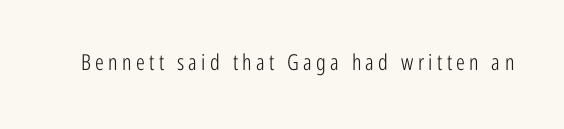
Q: Is the text bold? A: No.
Q: Is the text italic (slanted)? A: No, it is upright.
Q: Is the text underlined? A: No.
Q: Is the spacing between letters normal or unusually wide? A: Unusually wide.
